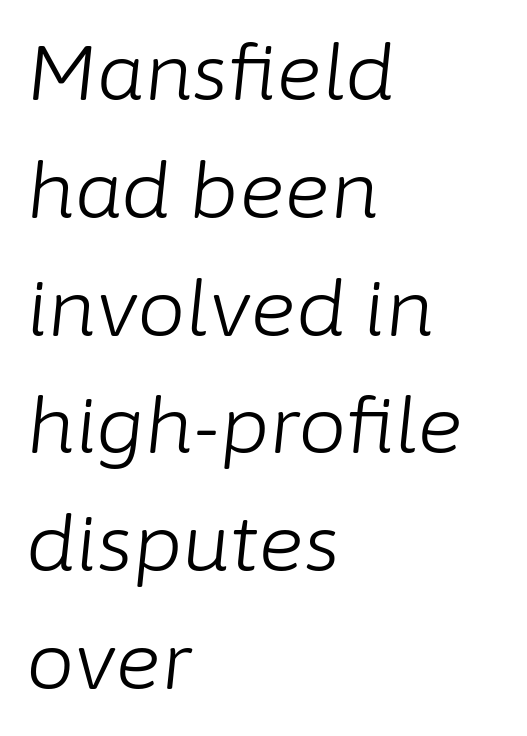
Q: Is the text bold? A: No.
Q: Is the text italic (slanted)? A: Yes, it leans right by about 6 degrees.
Q: Is the text underlined? A: No.
Q: How is the paragraph aligned? A: Left-aligned.
Q: Is the spacing between letters normal or unusually wide? A: Normal.
Q: Is the spacing between lines tight, normal or loose? A: Normal.
Q: Width (condensed, normal, or wide)? A: Normal.
Q: Stroke contrast? A: Low.
Q: x-height? A: Medium.
Q: Monospaced? A: No.
